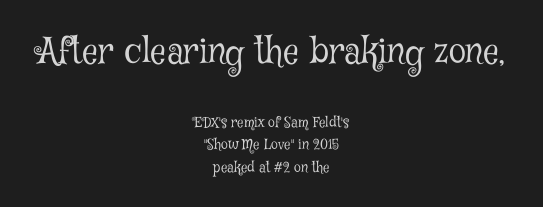
The face used here is proportionally spaced, like ordinary book or web type. Typesetter's note — upper block bumped up in size, lower block left smaller. Glance below the letters and you will spot only blank space. A light-to-regular cut is what we see here.
